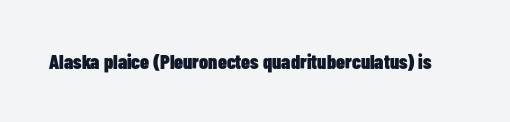
The rendering keeps characters at their native spacing. Underlining? Definitely not there. Nope, not italic — everything's standing straight. Set as a true bold cut, around the 700 mark.
